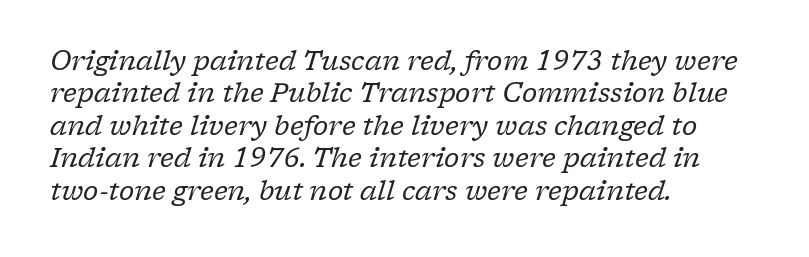
Which margin do the lines hug? The left one — the right edge is uneven. Type without underlining. Observe the ordinary spacing: letters are neighbours, not strangers. Evenly set lines give the paragraph a standard silhouette. The strokes carry an ordinary text weight at most.
